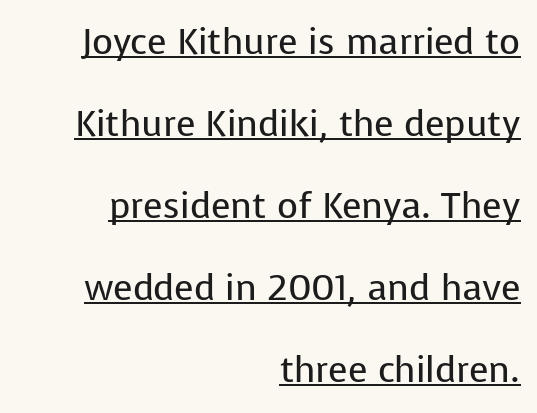
{"serif": "no", "italic": "no", "bold": "no", "weight": "regular", "width": "normal", "stroke_contrast": "low", "x_height": "medium", "monospaced": "no", "underline": "yes", "align": "right", "line_spacing": "loose", "line_spacing_ratio": 2.28, "letter_spacing": "normal", "letter_spacing_em": 0.0, "glyph_px": 36}
